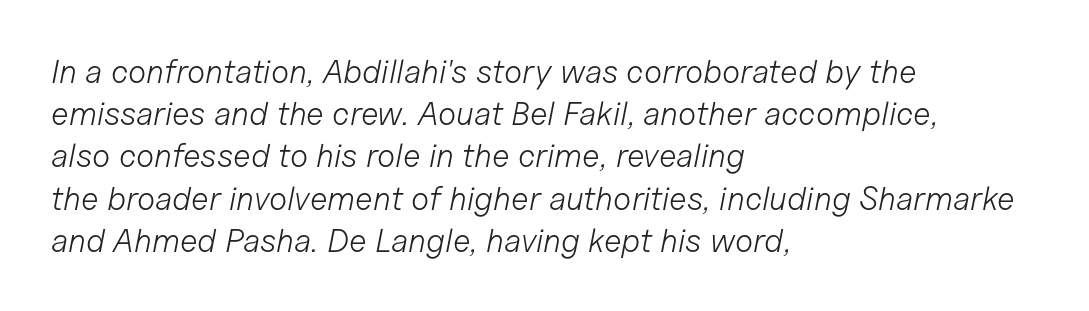
{"italic": "yes", "lean": "right", "slant_degrees": 11, "bold": "no", "weight": "light", "width": "normal", "stroke_contrast": "low", "x_height": "medium", "monospaced": "no", "underline": "no", "align": "left", "line_spacing": "normal", "line_spacing_ratio": 1.28, "letter_spacing": "normal", "letter_spacing_em": 0.0, "glyph_px": 33}
